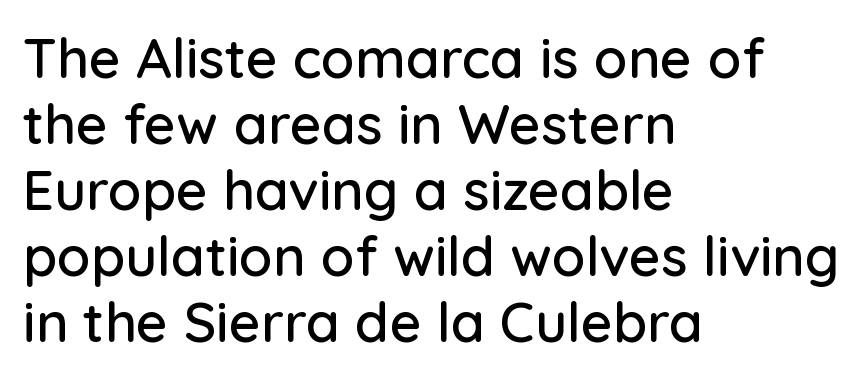
{"serif": "no", "italic": "no", "width": "normal", "stroke_contrast": "low", "x_height": "medium", "monospaced": "no", "underline": "no", "align": "left", "line_spacing_ratio": 1.2, "letter_spacing": "normal", "letter_spacing_em": 0.0, "glyph_px": 55}
